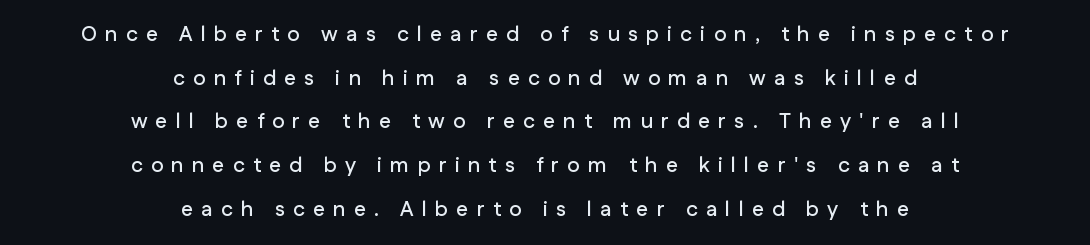
{"italic": "no", "underline": "no", "align": "center", "line_spacing": "loose", "line_spacing_ratio": 2.08, "letter_spacing": "wide", "letter_spacing_em": 0.39, "glyph_px": 21}
